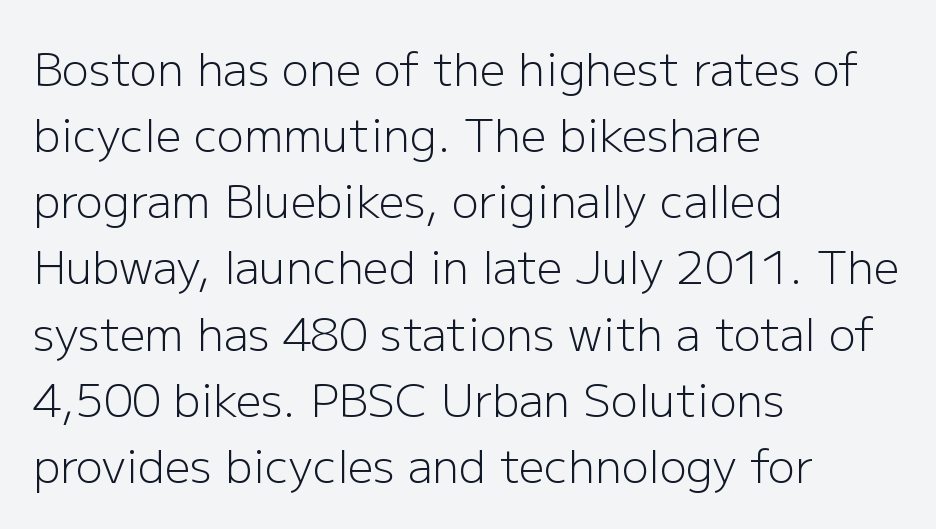
Q: Is the text bold? A: No.
Q: Is the text italic (slanted)? A: No, it is upright.
Q: Is the typeface a serif or a sans-serif typeface? A: Sans-serif.
Q: Is the text underlined? A: No.
Q: How is the paragraph aligned? A: Left-aligned.
Q: Is the spacing between letters normal or unusually wide? A: Normal.
Q: Is the spacing between lines tight, normal or loose? A: Normal.
Q: Width (condensed, normal, or wide)? A: Normal.
Q: Stroke contrast? A: Low.
Q: x-height? A: Medium.
Q: Monospaced? A: No.
